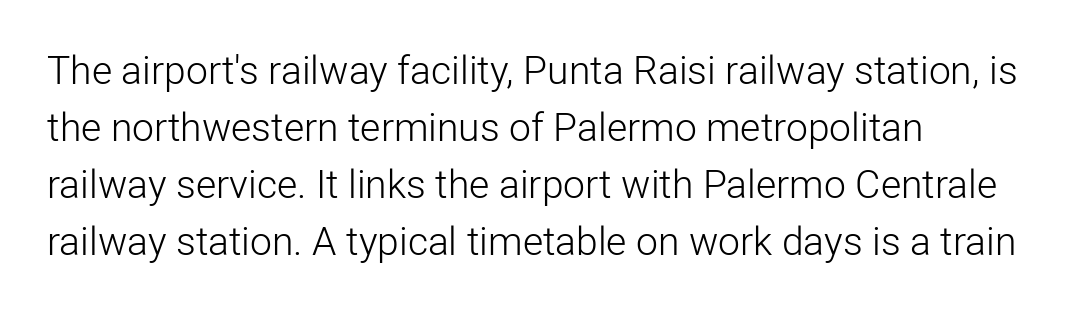
{"serif": "no", "italic": "no", "bold": "no", "weight": "light", "width": "normal", "stroke_contrast": "low", "x_height": "medium", "monospaced": "no", "underline": "no", "align": "left", "line_spacing": "normal", "line_spacing_ratio": 1.46, "letter_spacing": "normal", "letter_spacing_em": 0.0, "glyph_px": 39}
